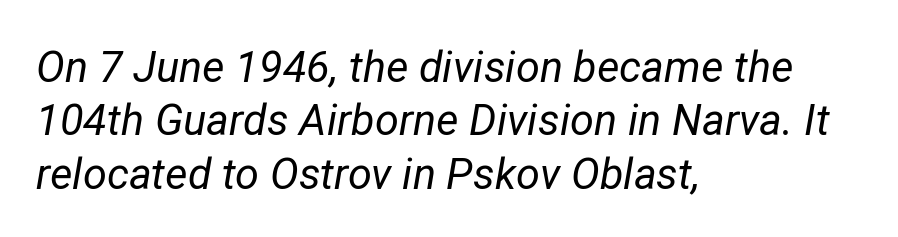
The lettering tilts uniformly, giving the passage an italic look. Each letter keeps its own natural width here, so spacing adapts to shape. The cut favours lightness, reaching ordinary text weight at its darkest. The gaps between neighbouring characters are ordinary and unremarkable. Honestly, there is no underline to notice here at all.
